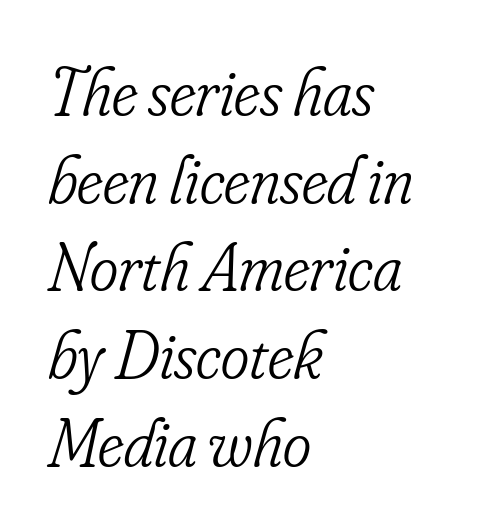
Stems and bowls with no extra thickness — not bold. A clean baseline with only descenders dipping below it. Old-style or modern, the face here clearly has serifs. The whole block is typeset with a tilt. Casual observation: everything's shoved over to the left. Looks like regular typesetting: each glyph gets only the width it needs.
